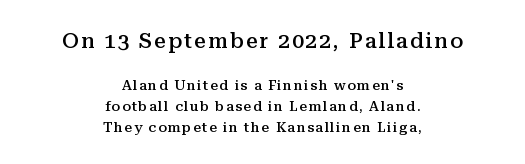
The image shows 21 px text type, upright; set centered, normal line spacing (1.51x), not underlined; the first (top) block is 1.5x larger.
